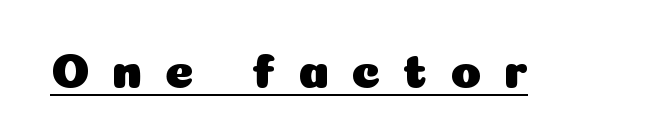
Q: Is the text italic (slanted)? A: No, it is upright.
Q: Is the typeface a serif or a sans-serif typeface? A: Sans-serif.
Q: Is the text underlined? A: Yes.
Q: Is the spacing between letters normal or unusually wide? A: Unusually wide.
Q: Width (condensed, normal, or wide)? A: Normal.
Q: Stroke contrast? A: Low.
Q: x-height? A: Medium.
Q: Monospaced? A: No.
